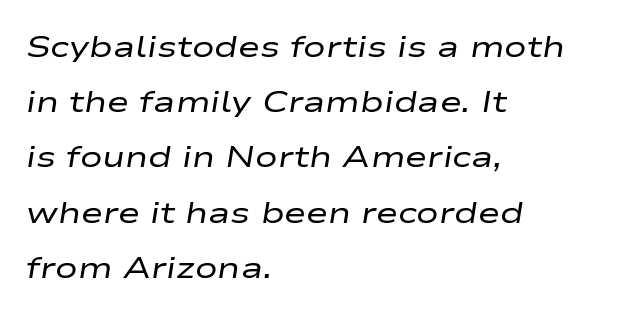
Q: Is the text bold? A: No.
Q: Is the text italic (slanted)? A: Yes, it leans right by about 9 degrees.
Q: Is the text underlined? A: No.
Q: How is the paragraph aligned? A: Left-aligned.
Q: Is the spacing between letters normal or unusually wide? A: Normal.
Q: Width (condensed, normal, or wide)? A: Wide.
Q: Stroke contrast? A: Low.
Q: x-height? A: Medium.
Q: Monospaced? A: No.
